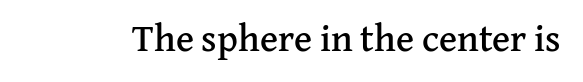
{"serif": "yes", "italic": "no", "width": "normal", "stroke_contrast": "medium", "x_height": "medium", "monospaced": "no", "underline": "no", "letter_spacing": "normal", "letter_spacing_em": 0.0, "glyph_px": 38}
